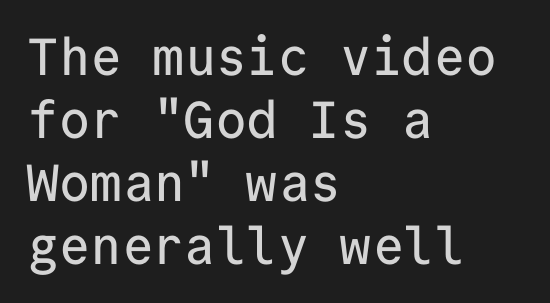
The image shows 52 px sans-serif type, upright, monospaced; set left-aligned, line spacing 1.21x, normal letter spacing, not underlined; low stroke contrast and a medium x-height.
